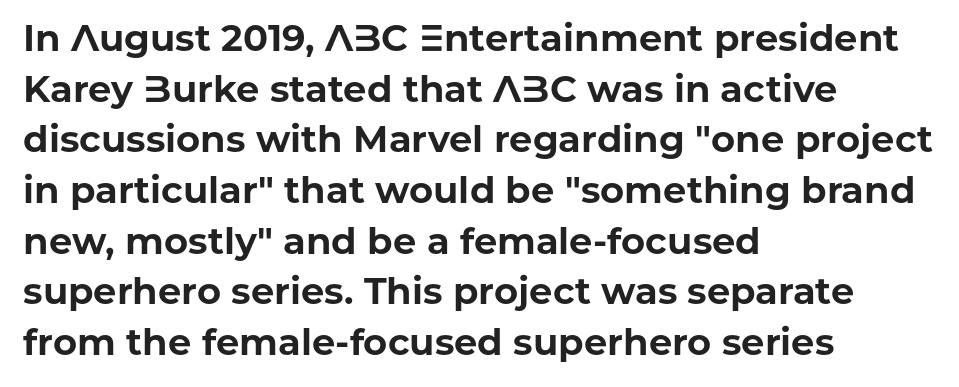
{"serif": "no", "italic": "no", "bold": "yes", "weight": "bold", "width": "normal", "stroke_contrast": "low", "x_height": "medium", "monospaced": "no", "underline": "no", "align": "left", "line_spacing": "normal", "line_spacing_ratio": 1.37, "letter_spacing": "normal", "letter_spacing_em": 0.0, "glyph_px": 37}
